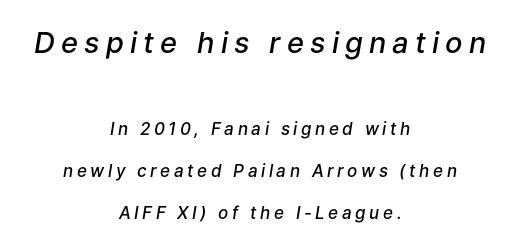
{"italic": "yes", "lean": "right", "slant_degrees": 9, "bold": "semi", "weight": "semibold", "width": "normal", "stroke_contrast": "low", "x_height": "medium", "monospaced": "no", "underline": "no", "align": "center", "line_spacing": "loose", "line_spacing_ratio": 2.45, "letter_spacing": "wide", "letter_spacing_em": 0.21, "larger_block": "first", "size_ratio": 1.71, "glyph_px": 29}
